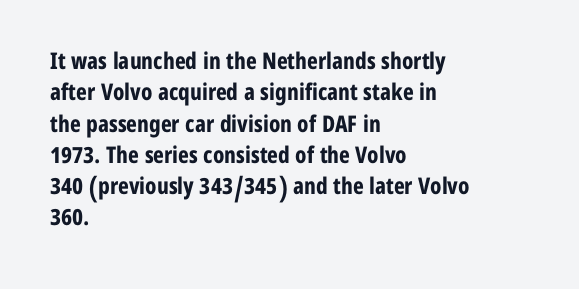
If you drew a line through each stem, it would be perfectly vertical. The face used here has the dense, thick strokes of a bold. All the whitespace from short lines collects on the right. Observe the ordinary spacing: letters are neighbours, not strangers. Rule under the text: the space is simply empty.
